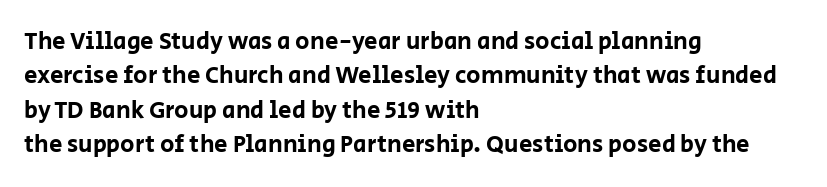
Q: Is the text italic (slanted)? A: No, it is upright.
Q: Is the text underlined? A: No.
Q: How is the paragraph aligned? A: Left-aligned.
Q: Is the spacing between letters normal or unusually wide? A: Normal.
Q: Is the spacing between lines tight, normal or loose? A: Normal.
